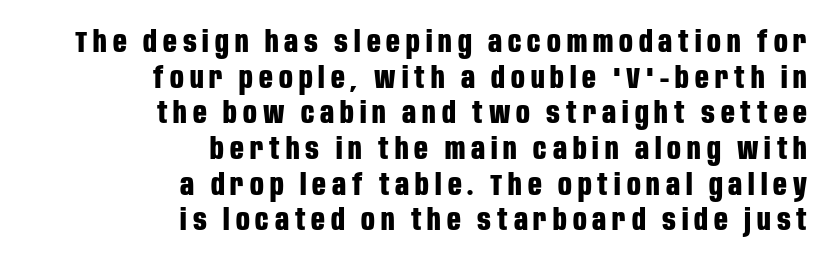
Q: Is the text bold? A: Yes.
Q: Is the text italic (slanted)? A: No, it is upright.
Q: Is the typeface a serif or a sans-serif typeface? A: Sans-serif.
Q: Is the text underlined? A: No.
Q: How is the paragraph aligned? A: Right-aligned.
Q: Is the spacing between letters normal or unusually wide? A: Unusually wide.
Q: Width (condensed, normal, or wide)? A: Condensed.
Q: Stroke contrast? A: Low.
Q: x-height? A: Large.
Q: Monospaced? A: No.
